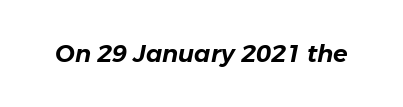
The gap between lines stays unmarked. Yep, that's italic — everything's leaning. Glyph-to-glyph distance matches everyday printed text.
